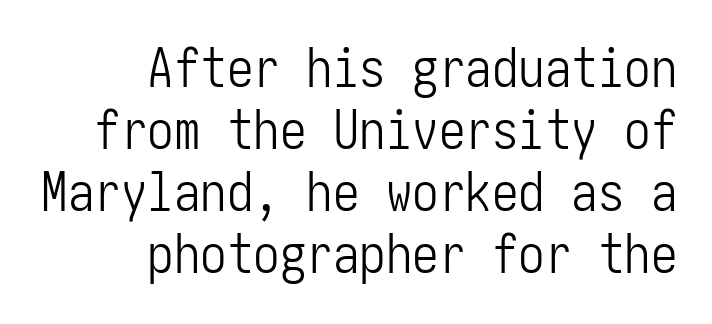
The image shows 53 px light, condensed sans-serif type, upright; set right-aligned, line spacing 1.17x, normal letter spacing, not underlined; low stroke contrast and a medium x-height.
